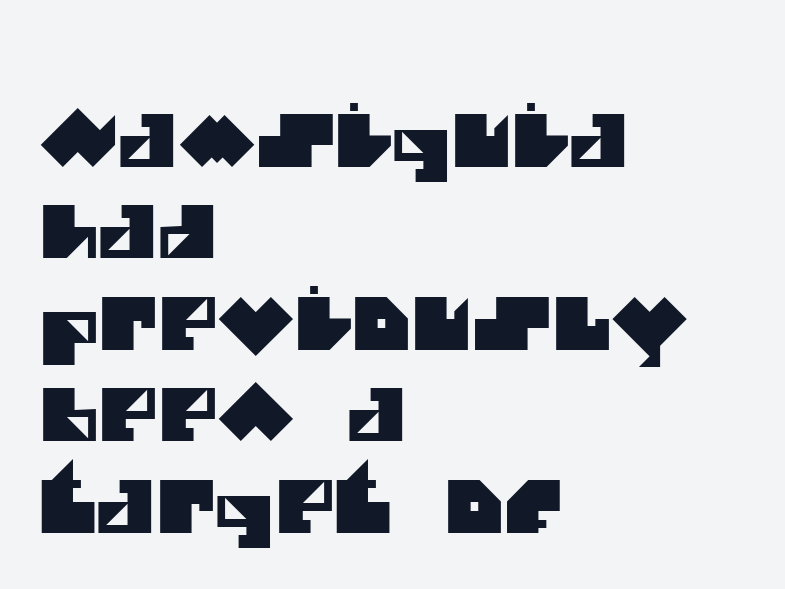
{"serif": "no", "width": "normal", "stroke_contrast": "medium", "x_height": "large", "monospaced": "no", "underline": "no", "align": "left", "line_spacing": "normal", "line_spacing_ratio": 1.27, "letter_spacing": "normal", "letter_spacing_em": 0.0, "glyph_px": 72}
